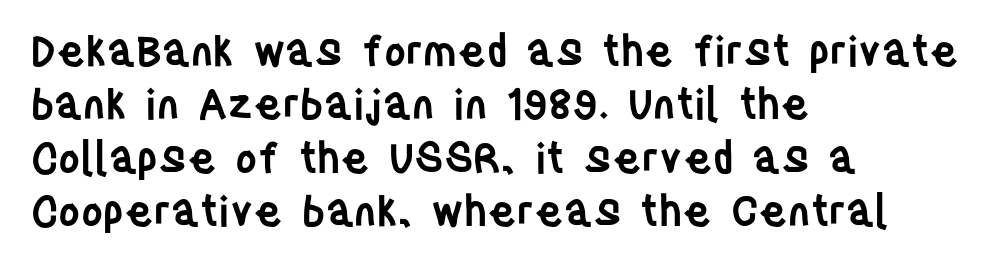
{"serif": "no", "italic": "no", "bold": "semi", "weight": "semibold", "width": "condensed", "stroke_contrast": "low", "x_height": "large", "monospaced": "no", "underline": "no", "align": "left", "line_spacing": "normal", "line_spacing_ratio": 1.27, "letter_spacing": "normal", "letter_spacing_em": 0.0, "glyph_px": 42}
